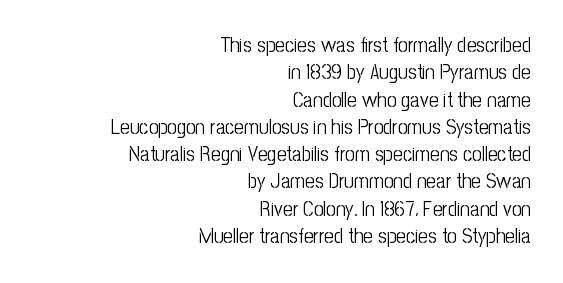
{"italic": "no", "bold": "no", "underline": "no", "align": "right", "line_spacing": "normal", "line_spacing_ratio": 1.3, "letter_spacing": "normal", "letter_spacing_em": 0.0, "glyph_px": 21}
